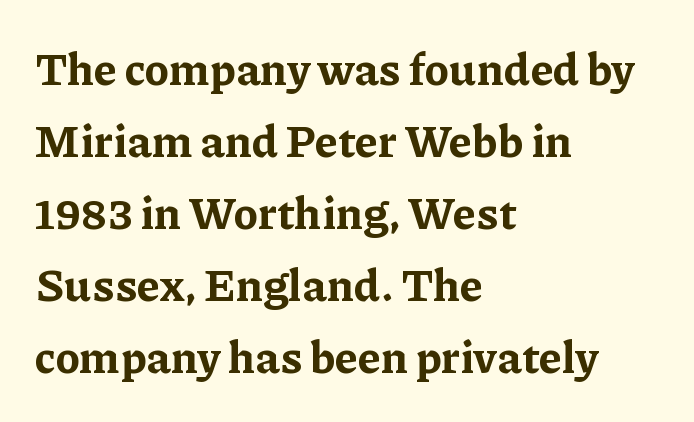
{"serif": "yes", "italic": "no", "bold": "yes", "weight": "bold", "width": "normal", "stroke_contrast": "low", "x_height": "medium", "monospaced": "no", "underline": "no", "align": "left", "line_spacing": "normal", "line_spacing_ratio": 1.6, "letter_spacing": "normal", "letter_spacing_em": 0.0, "glyph_px": 45}
